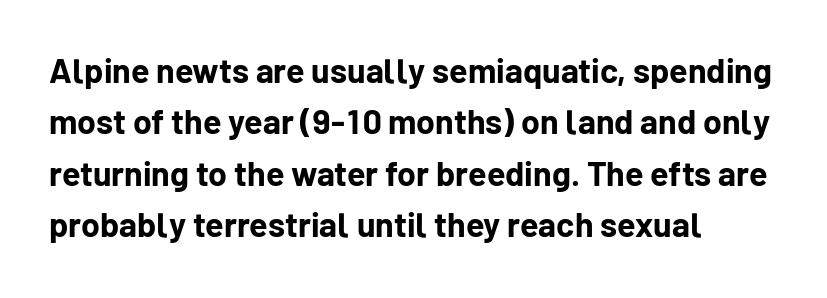
{"serif": "no", "italic": "no", "bold": "yes", "weight": "bold", "width": "normal", "stroke_contrast": "low", "x_height": "medium", "monospaced": "no", "underline": "no", "align": "left", "line_spacing": "normal", "line_spacing_ratio": 1.51, "letter_spacing": "normal", "letter_spacing_em": 0.0, "glyph_px": 34}
